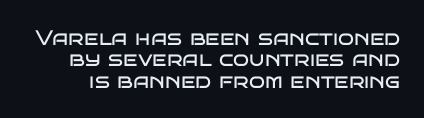
Any mark beneath the type? The region is blank. Observe the ordinary spacing: letters are neighbours, not strangers. The lettering stays uniformly vertical, giving the passage a roman look. Students, observe: this is what under-led, compact text looks like. These glyphs show unthickened strokes, regular width or finer.
